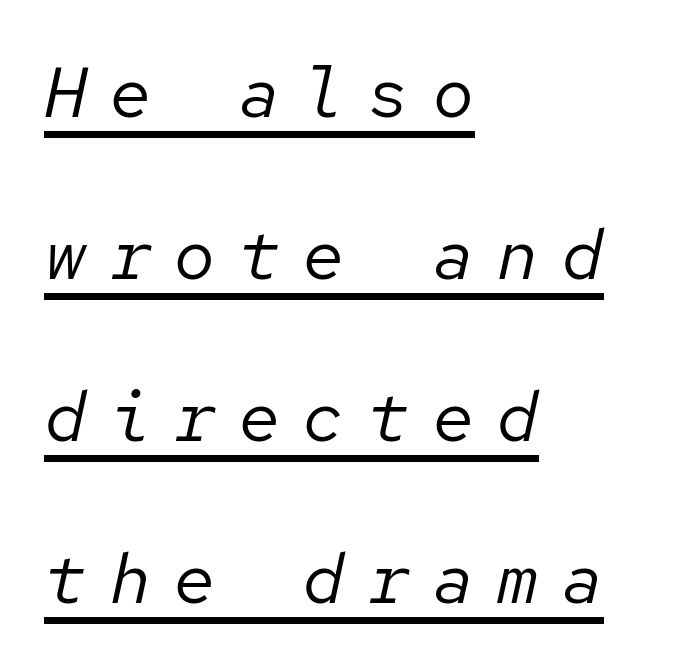
The image shows 71 px regular-weight type, italic (leaning right), monospaced; set left-aligned, loose line spacing (2.28x), unusually wide letter spacing (+0.31 em), underlined; low stroke contrast and a medium x-height.
